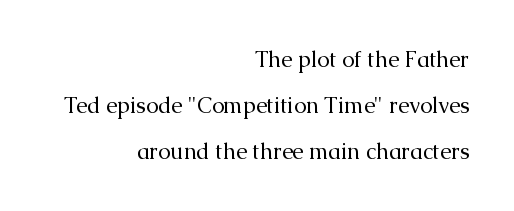
Posture: vertical. Is the stroke heavy? The answer is a plain regular-or-lighter. Quick note: interline space is abundant. The face used here is rendered with its standard letterfit.
